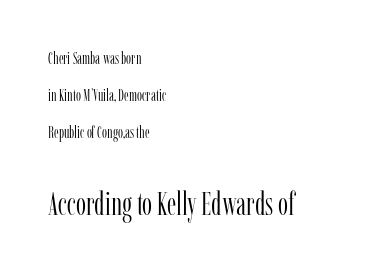
{"serif": "yes", "italic": "no", "bold": "no", "weight": "light", "width": "condensed", "stroke_contrast": "low", "x_height": "medium", "monospaced": "no", "underline": "no", "align": "left", "line_spacing": "loose", "line_spacing_ratio": 2.3, "letter_spacing": "normal", "letter_spacing_em": 0.0, "larger_block": "second", "size_ratio": 2.0, "glyph_px": 32}
